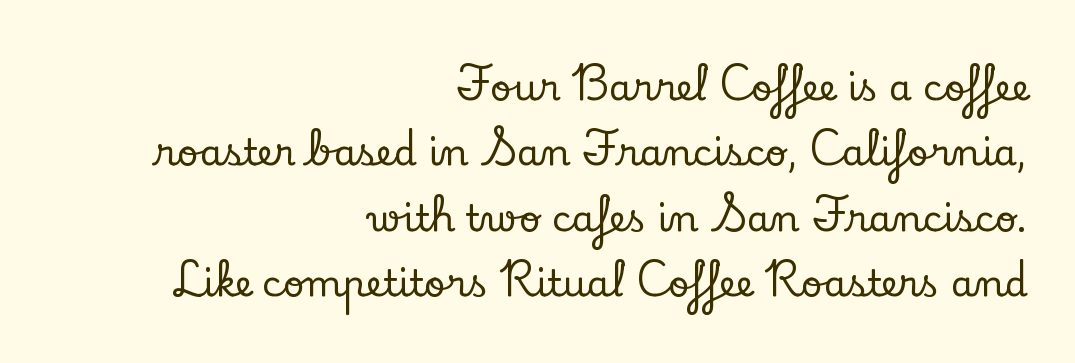
I'd call this a serif setting — the letters wear small feet. The setting favours the right margin, as signatures and pull-quotes sometimes do. Between one letter and the next there's only the usual sliver of space. A typesetter would mark this as roman, not italic. A typesetter would call this proportional, since set widths differ per character. The space directly below the letters is spotless.
